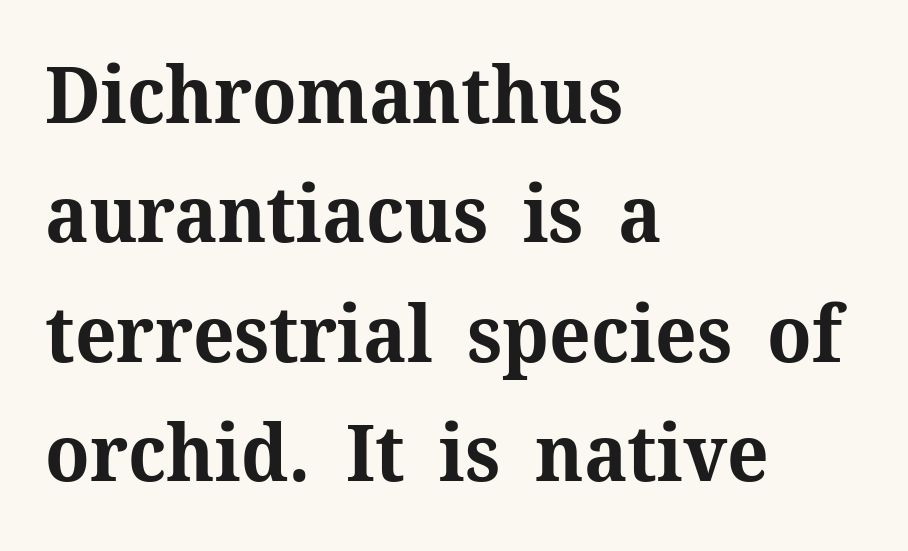
Q: Is the text bold? A: Yes.
Q: Is the text italic (slanted)? A: No, it is upright.
Q: Is the typeface a serif or a sans-serif typeface? A: Serif.
Q: Is the text underlined? A: No.
Q: How is the paragraph aligned? A: Left-aligned.
Q: Is the spacing between letters normal or unusually wide? A: Normal.
Q: Is the spacing between lines tight, normal or loose? A: Normal.
Q: Width (condensed, normal, or wide)? A: Normal.
Q: Stroke contrast? A: Medium.
Q: x-height? A: Medium.
Q: Monospaced? A: No.
